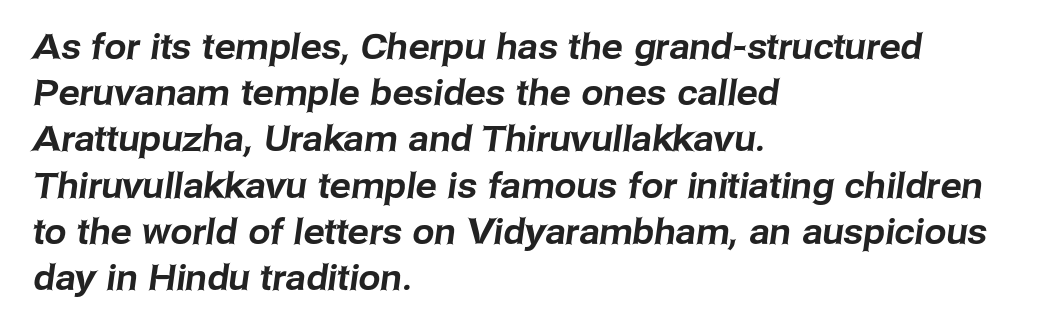
The image shows 35 px sans-serif type; set left-aligned, normal line spacing (1.32x), normal letter spacing, not underlined; low stroke contrast and a medium x-height.
